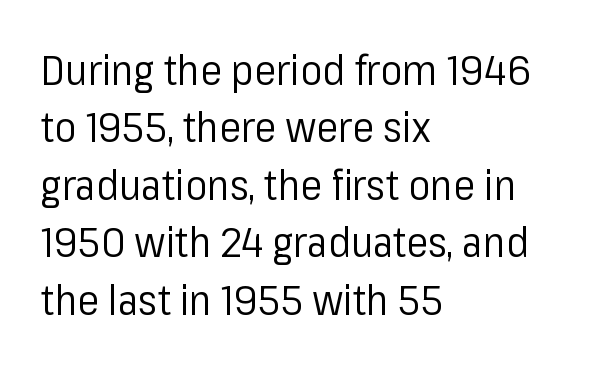
Vertical stems look standard width or narrower in stroke. The letters carry no serifs — their stems end cleanly without finishing strokes. Type without underlining. The lines are quadded left. Tracking here is standard; glyphs follow each other at the usual distance. Normally led — the rows are evenly, conventionally spaced.
